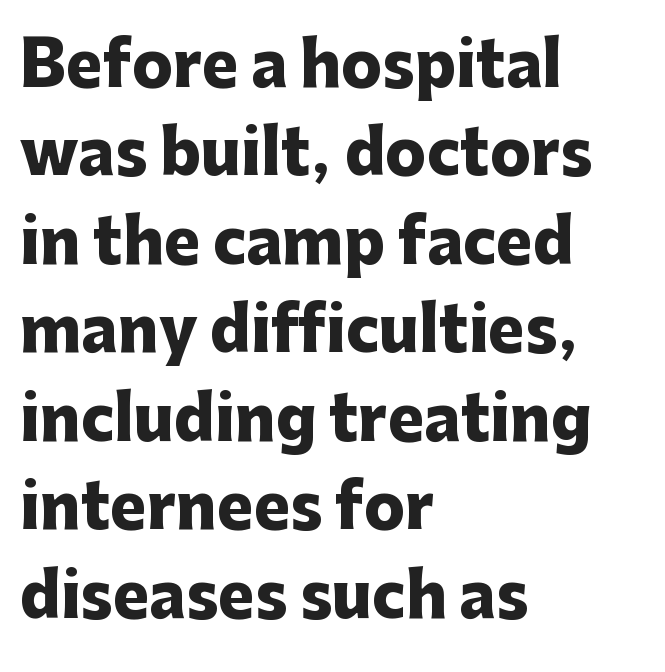
Q: Is the text bold? A: Yes.
Q: Is the text italic (slanted)? A: No, it is upright.
Q: Is the typeface a serif or a sans-serif typeface? A: Sans-serif.
Q: Is the text underlined? A: No.
Q: How is the paragraph aligned? A: Left-aligned.
Q: Is the spacing between letters normal or unusually wide? A: Normal.
Q: Is the spacing between lines tight, normal or loose? A: Normal.
Q: Width (condensed, normal, or wide)? A: Normal.
Q: Stroke contrast? A: Low.
Q: x-height? A: Medium.
Q: Monospaced? A: No.
